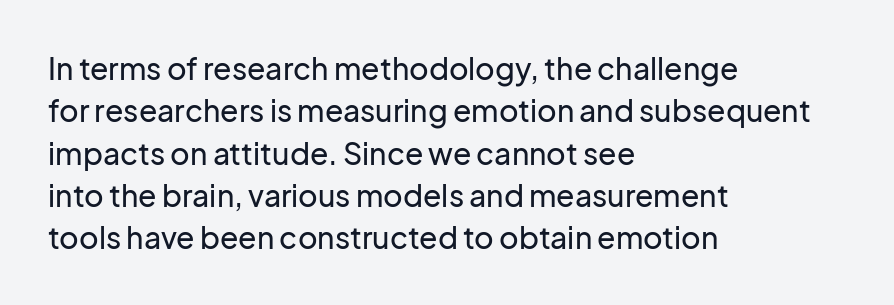
You can tell from the bare stems that sans-serif type was used. If you drew a line through each stem, it would be perfectly vertical. There is no visible air inserted between adjacent glyphs. Note the varied advance widths — an 'i' is clearly narrower than an 'm'.
